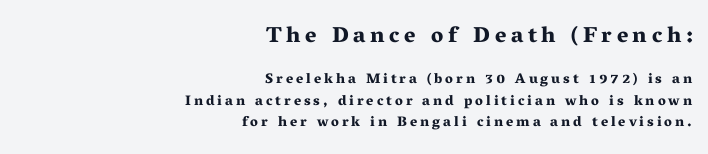
The tracking reads as deliberately expanded to a designer's eye. A student would call this right alignment; a typographer would say flush right, rag left. On the weight axis this lands at bold, roughly 700. This rendering features lettering with no underline. In this sample the first text group is rendered at the bigger scale.
